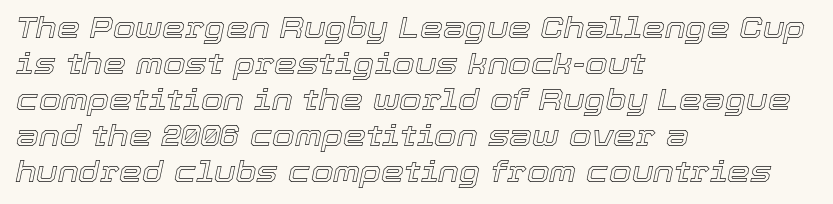
The image shows 29 px text type, italic (leaning right); set left-aligned, line spacing 1.24x, normal letter spacing, not underlined; a medium x-height.
